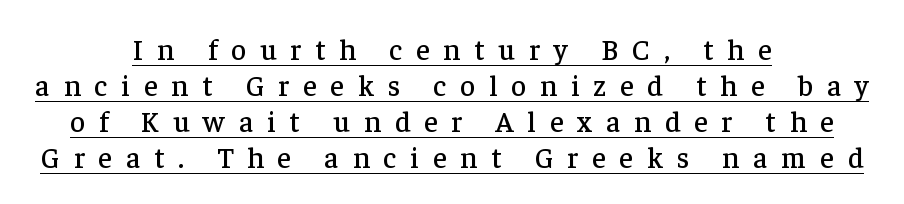
{"serif": "yes", "italic": "no", "width": "normal", "stroke_contrast": "low", "x_height": "medium", "monospaced": "no", "underline": "yes", "align": "center", "line_spacing_ratio": 1.24, "letter_spacing": "wide", "letter_spacing_em": 0.48, "glyph_px": 29}
